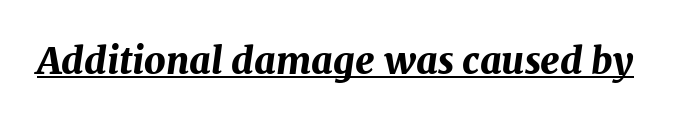
{"italic": "yes", "lean": "right", "slant_degrees": 7, "bold": "yes", "weight": "bold", "width": "normal", "stroke_contrast": "medium", "x_height": "medium", "monospaced": "no", "underline": "yes", "letter_spacing": "normal", "letter_spacing_em": 0.0, "glyph_px": 37}
